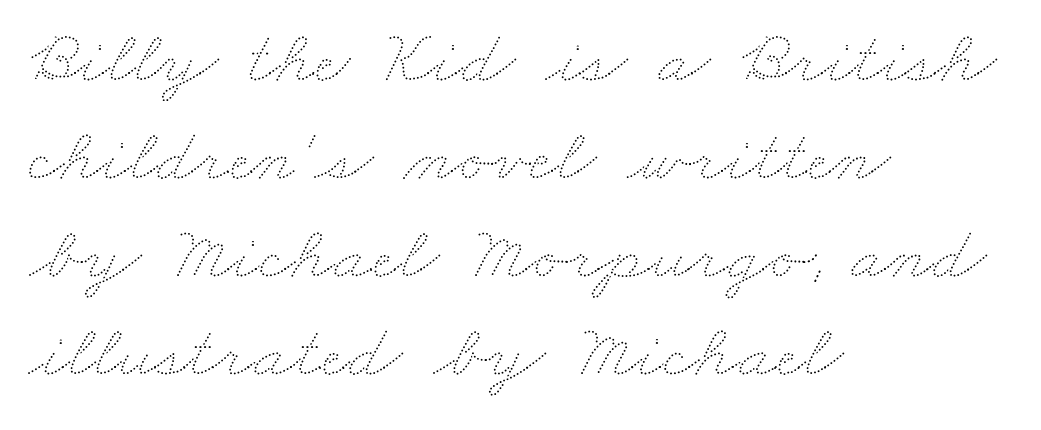
Q: Is the text bold? A: No.
Q: Is the text underlined? A: No.
Q: How is the paragraph aligned? A: Left-aligned.
Q: Is the spacing between letters normal or unusually wide? A: Normal.
Q: Is the spacing between lines tight, normal or loose? A: Normal.
Q: Width (condensed, normal, or wide)? A: Wide.
Q: Stroke contrast? A: Medium.
Q: x-height? A: Small.
Q: Monospaced? A: No.
